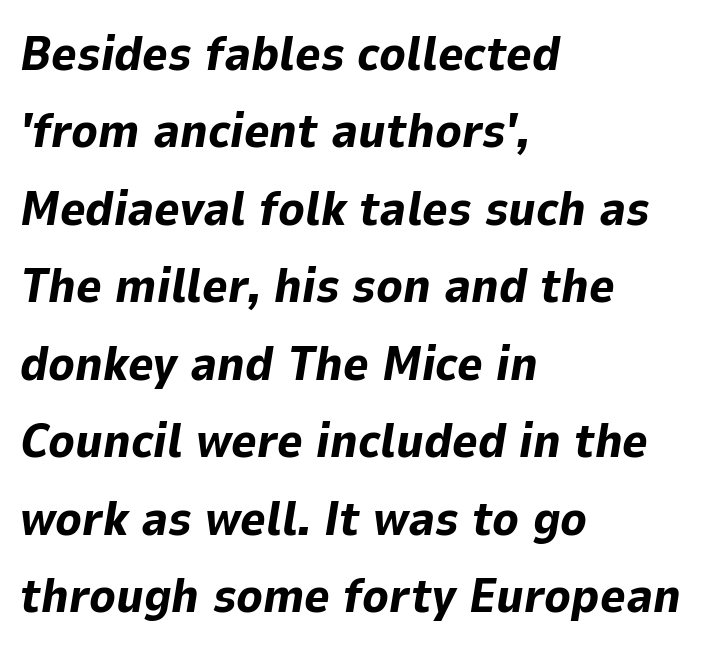
{"italic": "yes", "lean": "right", "slant_degrees": 9, "bold": "yes", "weight": "bold", "width": "normal", "stroke_contrast": "low", "x_height": "medium", "monospaced": "no", "underline": "no", "align": "left", "line_spacing": "normal", "line_spacing_ratio": 1.58, "letter_spacing": "normal", "letter_spacing_em": 0.0, "glyph_px": 49}
